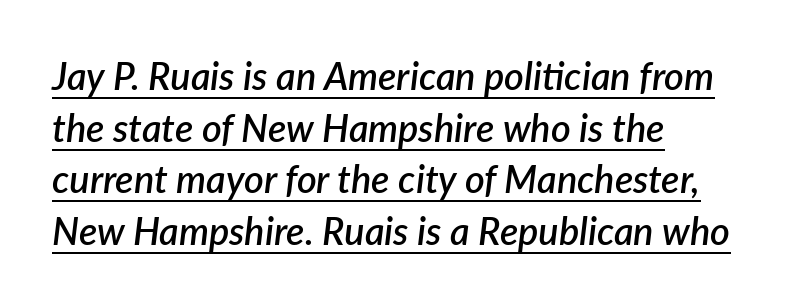
{"italic": "yes", "lean": "right", "slant_degrees": 7, "bold": "semi", "weight": "semibold", "width": "normal", "stroke_contrast": "low", "x_height": "medium", "monospaced": "no", "underline": "yes", "align": "left", "line_spacing": "normal", "line_spacing_ratio": 1.36, "letter_spacing": "normal", "letter_spacing_em": 0.0, "glyph_px": 38}
